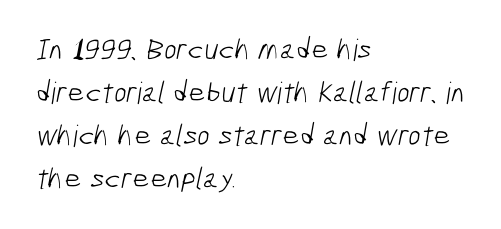
The image shows 30 px light, condensed sans-serif type; set left-aligned, normal line spacing (1.43x), normal letter spacing, not underlined; low stroke contrast and a medium x-height.
